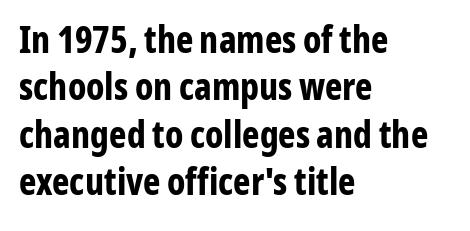
The paragraph has a hard left edge and a soft right edge. Here the designer chose a conventional face with non-uniform glyph widths. The passage shown has conventional tracking throughout. Each new line begins a customary step beneath the previous one.
